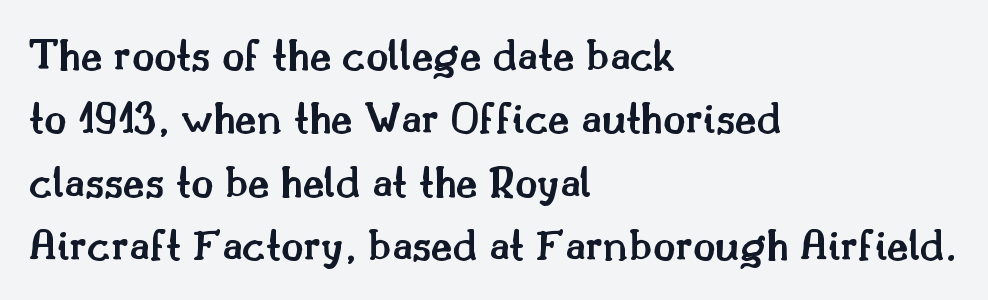
Nothing unusual about the tracking: characters are spaced as the font intends. Posture: upright roman. Old-style or modern, the face here clearly has serifs. The characters look somewhat weighty, a semibold short of true bold.
